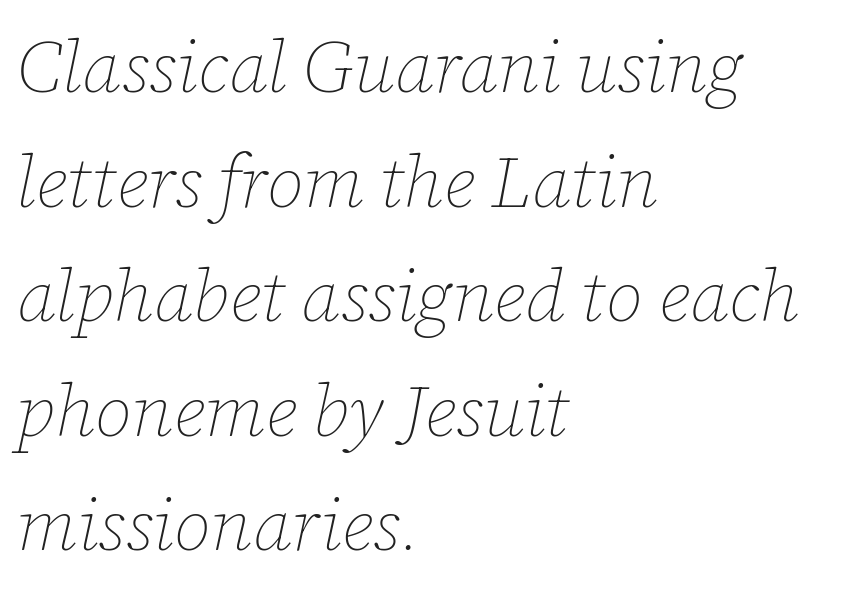
The image shows 73 px thin type, italic (leaning right); set left-aligned, normal line spacing (1.57x), normal letter spacing, not underlined; low stroke contrast and a medium x-height.
